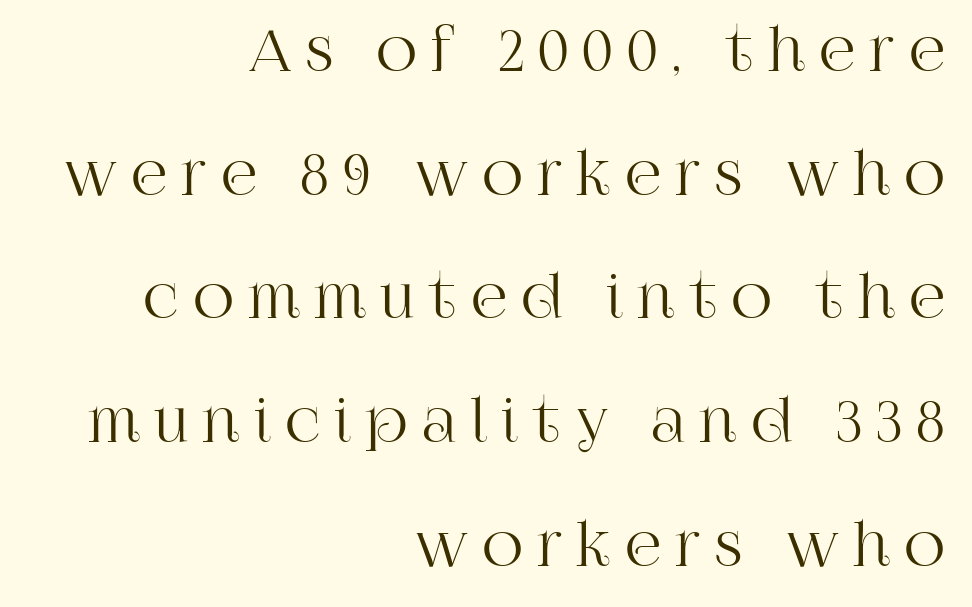
Does the copy run flush right? Yes — the right margin is perfectly even. The font family rendered here belongs to the serif group. This is roman type, the default non-slanted kind. Check the space under the baseline: it is left empty.
